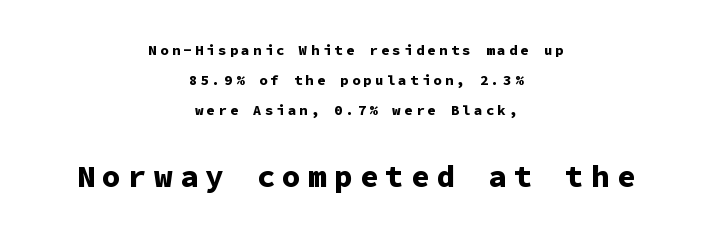
The passage shown is typed in a monospace face where columns stay perfectly aligned. If you folded the block vertically in half, each line would mirror itself in length. Stroke thickness is high; the sample reads as a true bold. Visually, the bottom section dominates because its glyphs are scaled up. Glance below the letters and you will spot only blank space. Italic? Not at all — the glyphs are vertical.
